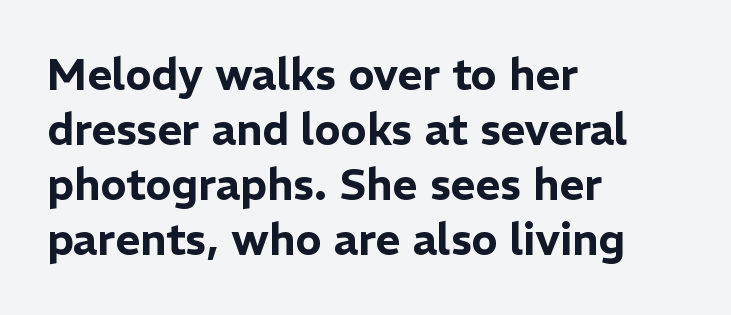
The image shows 43 px sans-serif type, upright; set left-aligned, normal line spacing (1.28x), normal letter spacing, not underlined; low stroke contrast and a medium x-height.
